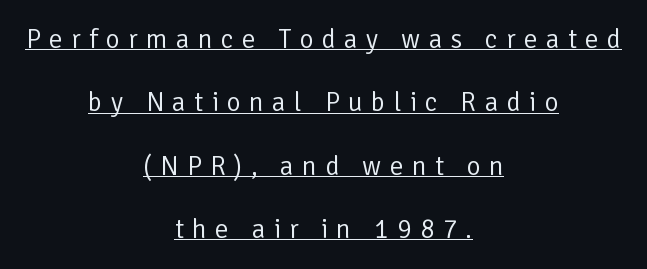
Q: Is the text bold? A: No.
Q: Is the text italic (slanted)? A: No, it is upright.
Q: Is the text underlined? A: Yes.
Q: How is the paragraph aligned? A: Centered.
Q: Is the spacing between letters normal or unusually wide? A: Unusually wide.
Q: Is the spacing between lines tight, normal or loose? A: Loose.
